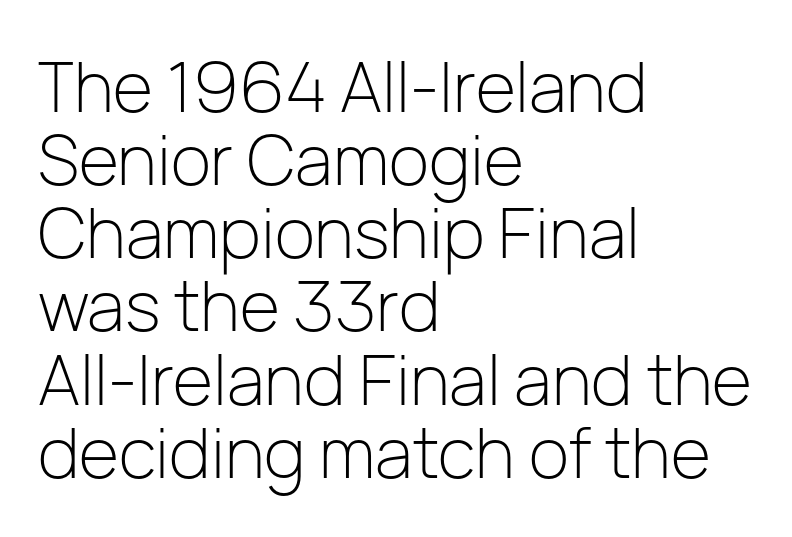
{"serif": "no", "italic": "no", "bold": "no", "weight": "light", "width": "normal", "stroke_contrast": "low", "x_height": "medium", "monospaced": "no", "underline": "no", "align": "left", "line_spacing": "tight", "line_spacing_ratio": 1.06, "letter_spacing": "normal", "letter_spacing_em": 0.0, "glyph_px": 69}
